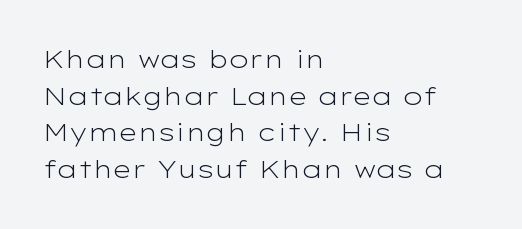
Q: Is the text bold? A: No.
Q: Is the text italic (slanted)? A: No, it is upright.
Q: Is the text underlined? A: No.
Q: How is the paragraph aligned? A: Left-aligned.
Q: Is the spacing between letters normal or unusually wide? A: Normal.
Q: Is the spacing between lines tight, normal or loose? A: Normal.
